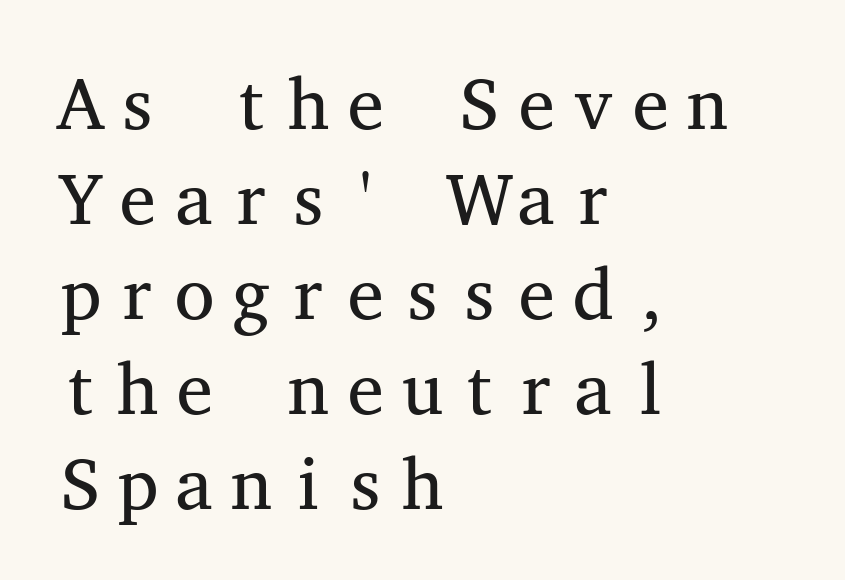
Q: Is the text bold? A: No.
Q: Is the text italic (slanted)? A: No, it is upright.
Q: Is the typeface a serif or a sans-serif typeface? A: Serif.
Q: Is the text underlined? A: No.
Q: How is the paragraph aligned? A: Left-aligned.
Q: Is the spacing between letters normal or unusually wide? A: Normal.
Q: Is the spacing between lines tight, normal or loose? A: Normal.
Q: Width (condensed, normal, or wide)? A: Wide.
Q: Stroke contrast? A: Medium.
Q: x-height? A: Medium.
Q: Monospaced? A: Yes.
